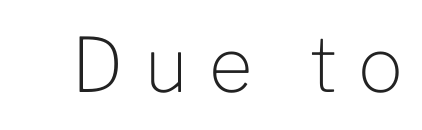
The image shows 75 px light sans-serif type, upright; set unusually wide letter spacing (+0.28 em), not underlined; low stroke contrast and a medium x-height.
